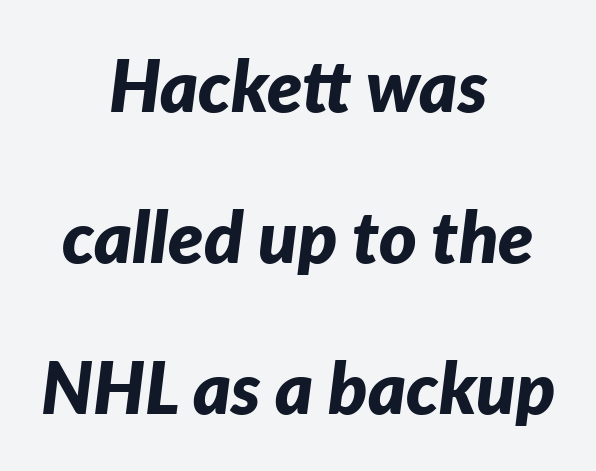
{"italic": "yes", "lean": "right", "slant_degrees": 7, "bold": "yes", "weight": "bold", "width": "normal", "stroke_contrast": "low", "x_height": "medium", "monospaced": "no", "underline": "no", "align": "center", "line_spacing": "loose", "line_spacing_ratio": 2.1, "letter_spacing": "normal", "letter_spacing_em": 0.0, "glyph_px": 72}
